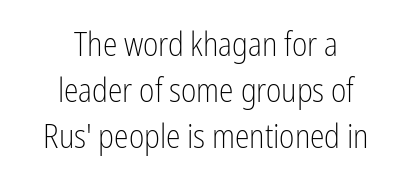
{"serif": "no", "italic": "no", "bold": "no", "weight": "light", "width": "condensed", "stroke_contrast": "low", "x_height": "medium", "monospaced": "no", "underline": "no", "align": "center", "line_spacing": "normal", "line_spacing_ratio": 1.39, "letter_spacing": "normal", "letter_spacing_em": 0.0, "glyph_px": 33}
